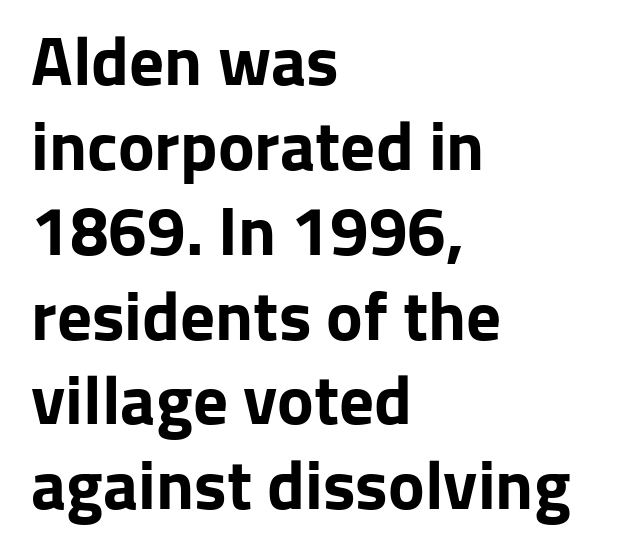
Just letters on the line, the space beneath them empty. The type sits square on the baseline with zero lean. This is sans-serif lettering, the kind often seen on screens and signage. Here the designer chose a conventional face with non-uniform glyph widths. Typographic density is high because the face is bold. Short note: letters normally spaced.
